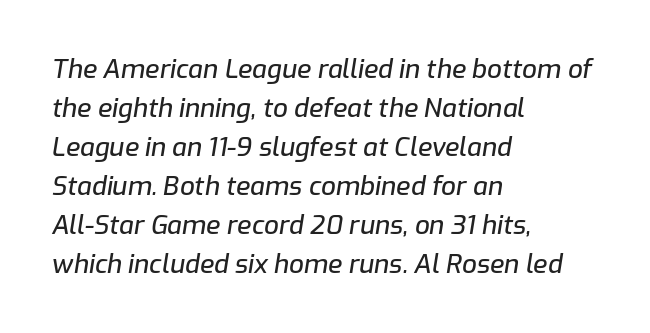
Q: Is the text italic (slanted)? A: Yes, it leans right by about 9 degrees.
Q: Is the text underlined? A: No.
Q: How is the paragraph aligned? A: Left-aligned.
Q: Is the spacing between letters normal or unusually wide? A: Normal.
Q: Is the spacing between lines tight, normal or loose? A: Normal.
